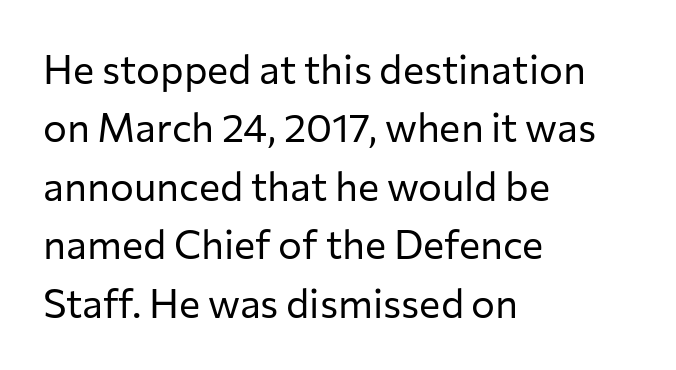
Q: Is the text bold? A: No.
Q: Is the text italic (slanted)? A: No, it is upright.
Q: Is the typeface a serif or a sans-serif typeface? A: Sans-serif.
Q: Is the text underlined? A: No.
Q: How is the paragraph aligned? A: Left-aligned.
Q: Is the spacing between letters normal or unusually wide? A: Normal.
Q: Is the spacing between lines tight, normal or loose? A: Normal.
Q: Width (condensed, normal, or wide)? A: Normal.
Q: Stroke contrast? A: Low.
Q: x-height? A: Medium.
Q: Monospaced? A: No.
